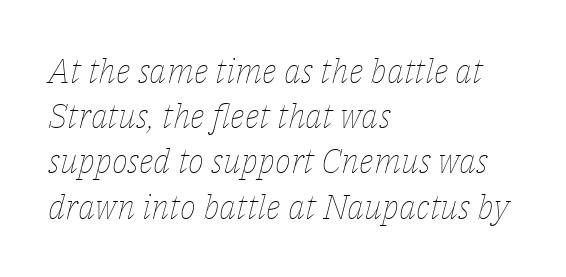
Q: Is the text bold? A: No.
Q: Is the text italic (slanted)? A: Yes, it leans right by about 14 degrees.
Q: Is the text underlined? A: No.
Q: How is the paragraph aligned? A: Left-aligned.
Q: Is the spacing between letters normal or unusually wide? A: Normal.
Q: Is the spacing between lines tight, normal or loose? A: Normal.
Q: Width (condensed, normal, or wide)? A: Normal.
Q: Stroke contrast? A: Low.
Q: x-height? A: Medium.
Q: Monospaced? A: No.
